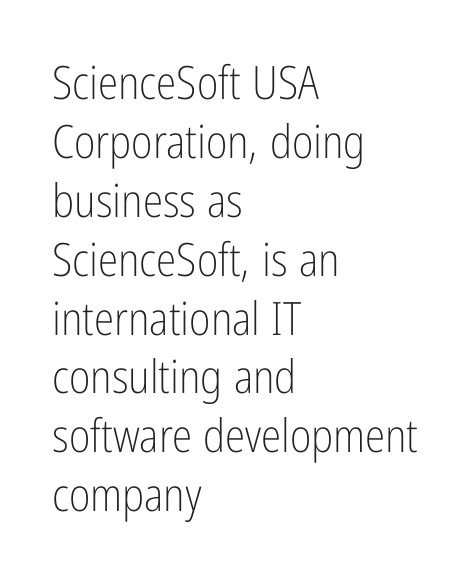
The image shows 46 px light, condensed sans-serif type, upright; set left-aligned, normal line spacing (1.28x), normal letter spacing, not underlined; low stroke contrast and a medium x-height.
